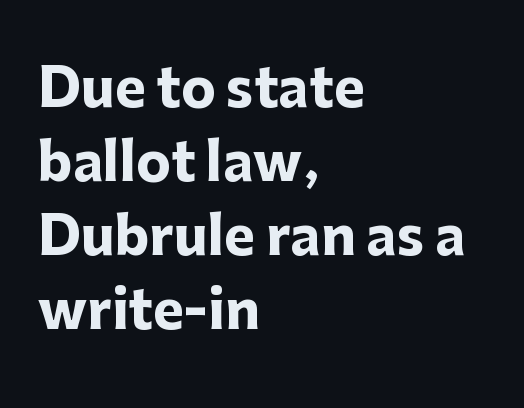
Q: Is the text bold? A: Yes.
Q: Is the text italic (slanted)? A: No, it is upright.
Q: Is the typeface a serif or a sans-serif typeface? A: Sans-serif.
Q: Is the text underlined? A: No.
Q: How is the paragraph aligned? A: Left-aligned.
Q: Is the spacing between letters normal or unusually wide? A: Normal.
Q: Is the spacing between lines tight, normal or loose? A: Normal.
Q: Width (condensed, normal, or wide)? A: Normal.
Q: Stroke contrast? A: Low.
Q: x-height? A: Medium.
Q: Monospaced? A: No.
